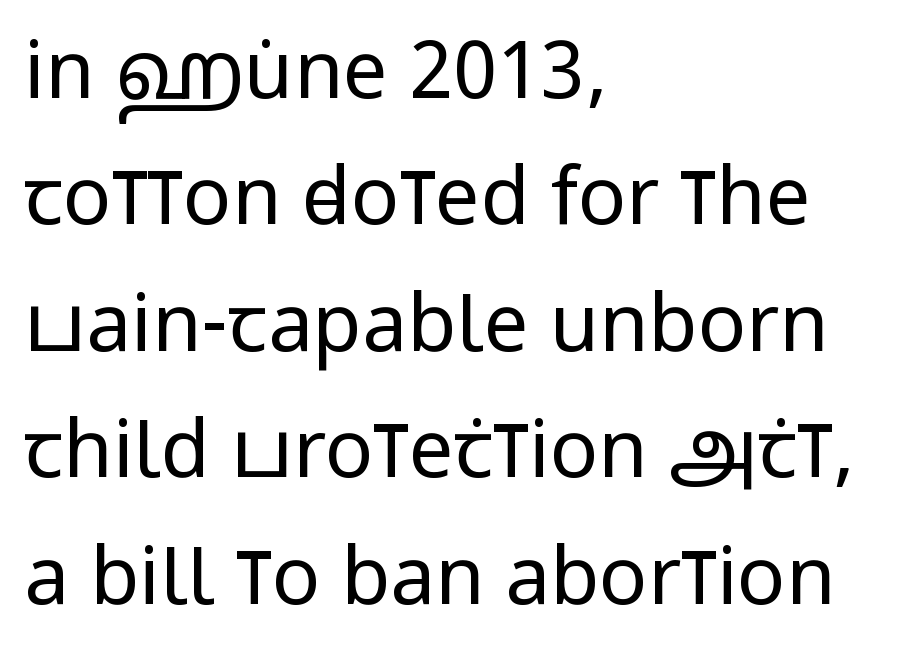
Q: Is the text bold? A: No.
Q: Is the text italic (slanted)? A: No, it is upright.
Q: Is the typeface a serif or a sans-serif typeface? A: Sans-serif.
Q: Is the text underlined? A: No.
Q: How is the paragraph aligned? A: Left-aligned.
Q: Is the spacing between letters normal or unusually wide? A: Normal.
Q: Is the spacing between lines tight, normal or loose? A: Normal.
Q: Width (condensed, normal, or wide)? A: Condensed.
Q: Stroke contrast? A: Low.
Q: x-height? A: Large.
Q: Monospaced? A: No.
